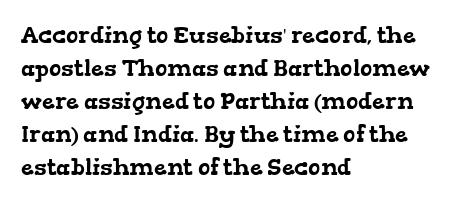
A clean baseline with only descenders dipping below it. This sample is left-justified, so line endings fall wherever the words run out. Leading matches the norm, producing a regular column. A typesetter would call this zero additional tracking.
